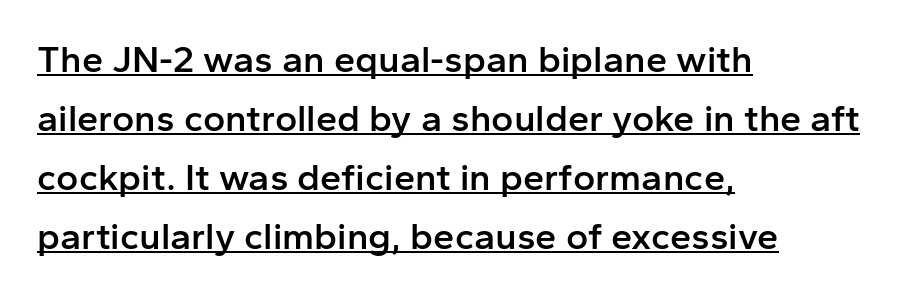
{"serif": "no", "italic": "no", "bold": "semi", "weight": "semibold", "width": "normal", "stroke_contrast": "low", "x_height": "medium", "monospaced": "no", "underline": "yes", "align": "left", "line_spacing": "normal", "line_spacing_ratio": 1.55, "letter_spacing": "normal", "letter_spacing_em": 0.0, "glyph_px": 38}
